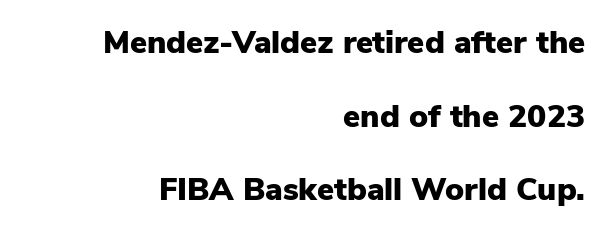
The image shows 32 px heavy sans-serif type, upright; set right-aligned, loose line spacing (2.3x), normal letter spacing, not underlined; low stroke contrast and a medium x-height.
